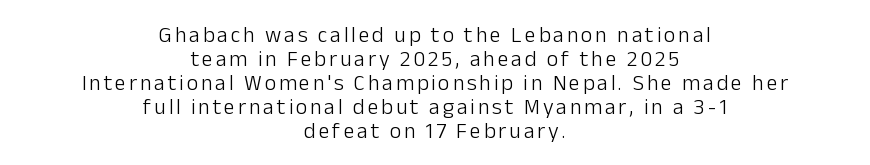
The image shows 22 px text type, upright; set centered, tight line spacing (1.09x), not underlined.
